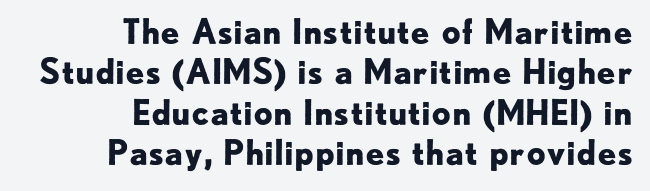
The image shows 34 px bold sans-serif type, upright; set right-aligned, line spacing 1.19x, normal letter spacing, not underlined; low stroke contrast and a small x-height.
